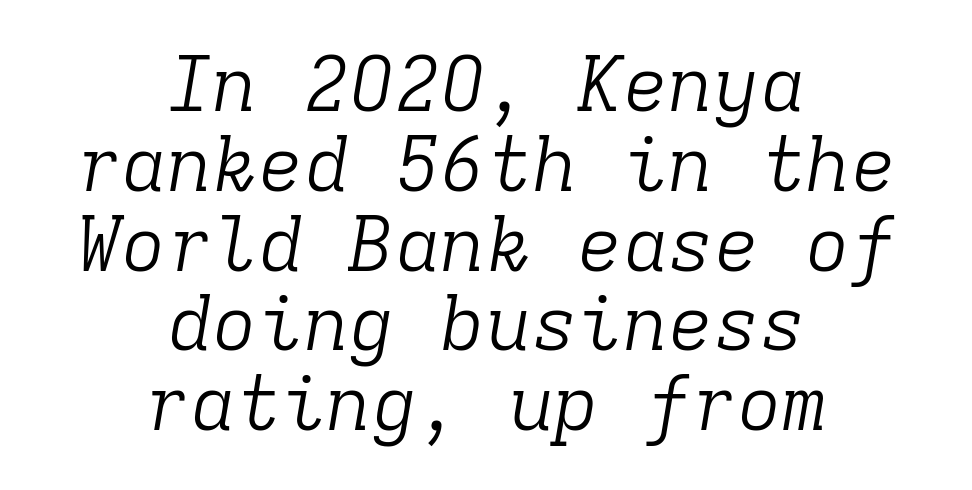
In CSS terms this would be text-align: center. Standard letterfit; no display-style spreading of the glyphs. You can tell from the footed stems that serif type was used. The text carries the slant typical of an italic or oblique font. No word sits above an underline.
